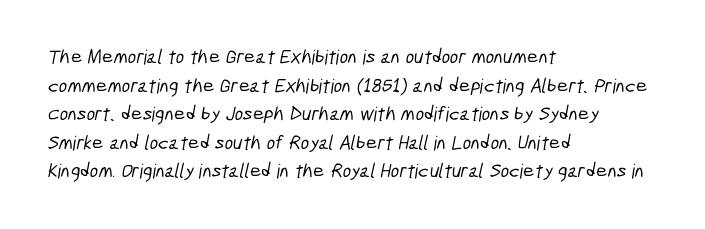
Q: Is the text underlined? A: No.
Q: How is the paragraph aligned? A: Left-aligned.
Q: Is the spacing between letters normal or unusually wide? A: Normal.
Q: Is the spacing between lines tight, normal or loose? A: Normal.
